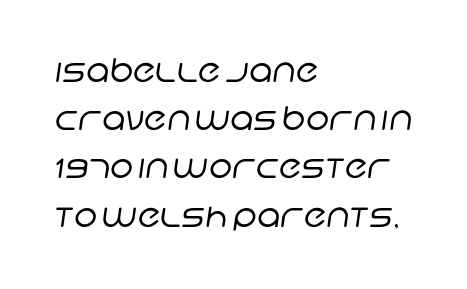
Q: Is the text bold? A: No.
Q: Is the typeface a serif or a sans-serif typeface? A: Sans-serif.
Q: Is the text underlined? A: No.
Q: How is the paragraph aligned? A: Left-aligned.
Q: Is the spacing between letters normal or unusually wide? A: Normal.
Q: Is the spacing between lines tight, normal or loose? A: Normal.
Q: Width (condensed, normal, or wide)? A: Normal.
Q: Stroke contrast? A: Low.
Q: x-height? A: Large.
Q: Monospaced? A: No.
